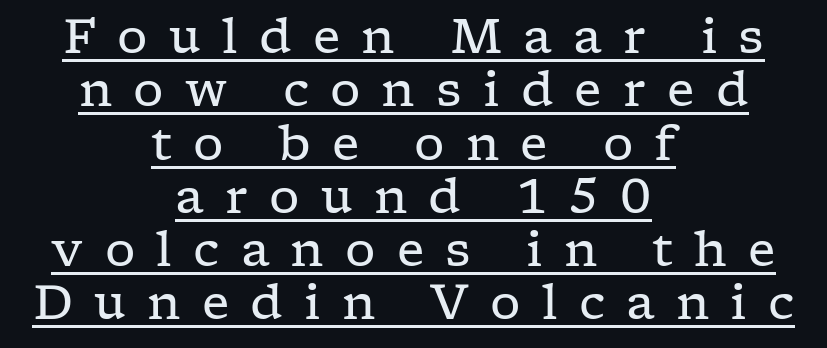
{"serif": "yes", "italic": "no", "bold": "no", "weight": "regular", "width": "wide", "stroke_contrast": "low", "x_height": "medium", "monospaced": "no", "underline": "yes", "align": "center", "line_spacing": "tight", "line_spacing_ratio": 1.11, "letter_spacing": "wide", "letter_spacing_em": 0.44, "glyph_px": 48}
